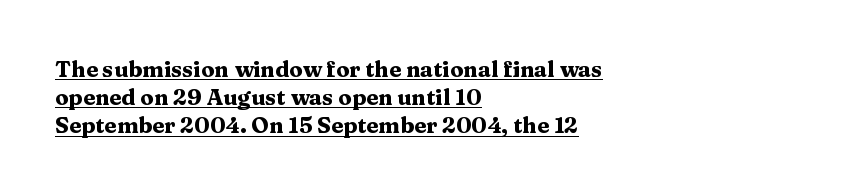
The image shows 22 px bold type, upright; set left-aligned, normal line spacing (1.28x), normal letter spacing, underlined.
